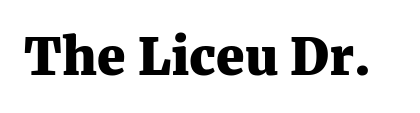
{"serif": "yes", "italic": "no", "bold": "yes", "weight": "heavy", "width": "normal", "stroke_contrast": "medium", "x_height": "medium", "monospaced": "no", "underline": "no", "letter_spacing": "normal", "letter_spacing_em": 0.0, "glyph_px": 51}
